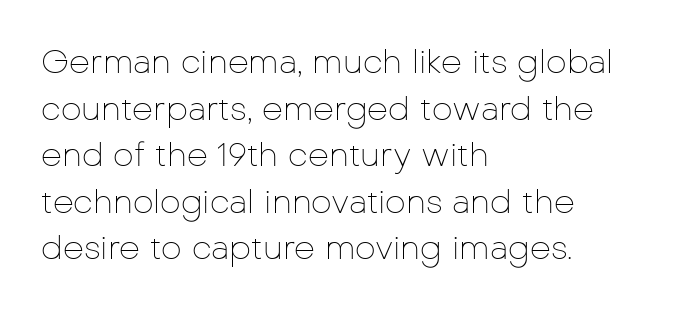
{"serif": "no", "italic": "no", "bold": "no", "weight": "thin", "width": "normal", "stroke_contrast": "low", "x_height": "medium", "monospaced": "no", "underline": "no", "align": "left", "line_spacing": "normal", "line_spacing_ratio": 1.41, "letter_spacing": "normal", "letter_spacing_em": 0.0, "glyph_px": 33}
